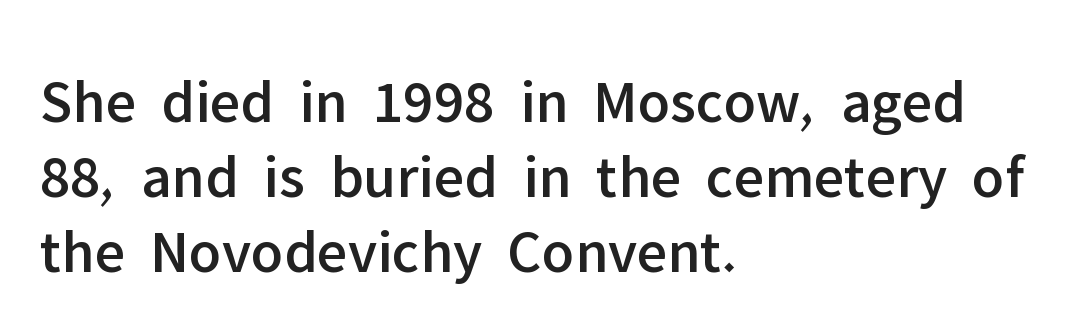
Students, note that the glyphs here touch the page at normal intervals. Only glyphs here, with clear space below each row. A sans-serif font was chosen for this passage. The axis of the letterforms is exactly vertical. Layout note: lines flush left.
